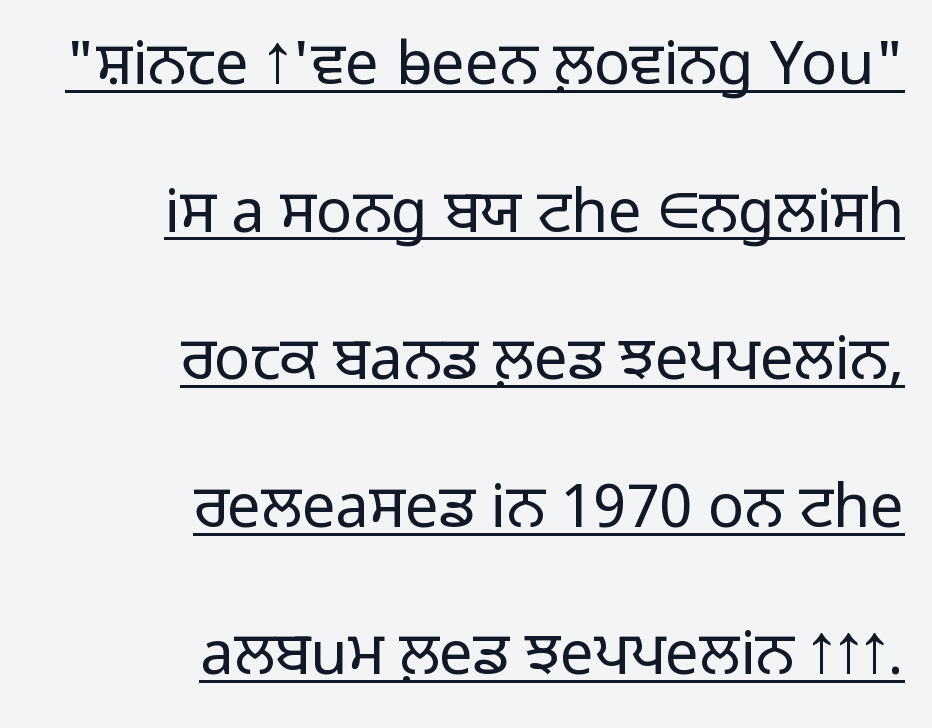
{"serif": "no", "italic": "no", "bold": "no", "weight": "light", "width": "normal", "stroke_contrast": "low", "x_height": "medium", "monospaced": "no", "underline": "yes", "align": "right", "line_spacing": "loose", "line_spacing_ratio": 2.46, "letter_spacing": "normal", "letter_spacing_em": 0.0, "glyph_px": 60}
